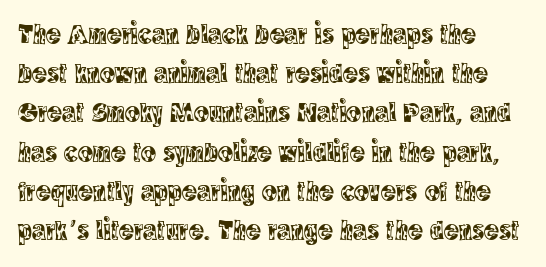
{"serif": "yes", "italic": "no", "width": "condensed", "x_height": "large", "monospaced": "no", "underline": "no", "align": "left", "line_spacing": "normal", "line_spacing_ratio": 1.4, "letter_spacing": "normal", "letter_spacing_em": 0.0, "glyph_px": 28}
